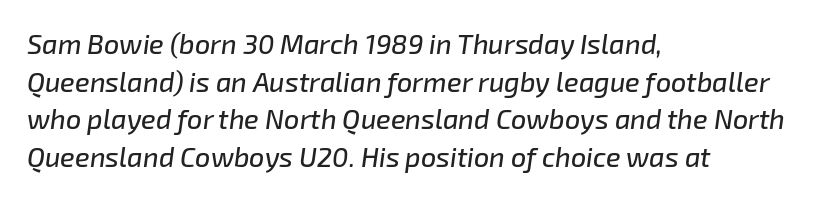
The paragraph has a hard left edge and a soft right edge. A clean baseline with only descenders dipping below it. Standard letterfit; no display-style spreading of the glyphs. The specimen reads as italic at a glance. A typesetter would call this leading conventional body-copy spacing.
